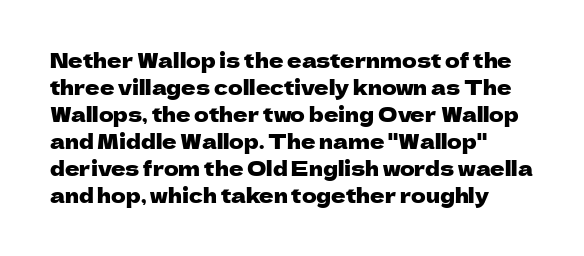
The image shows 20 px text type, upright; set normal line spacing (1.35x), normal letter spacing, not underlined.
